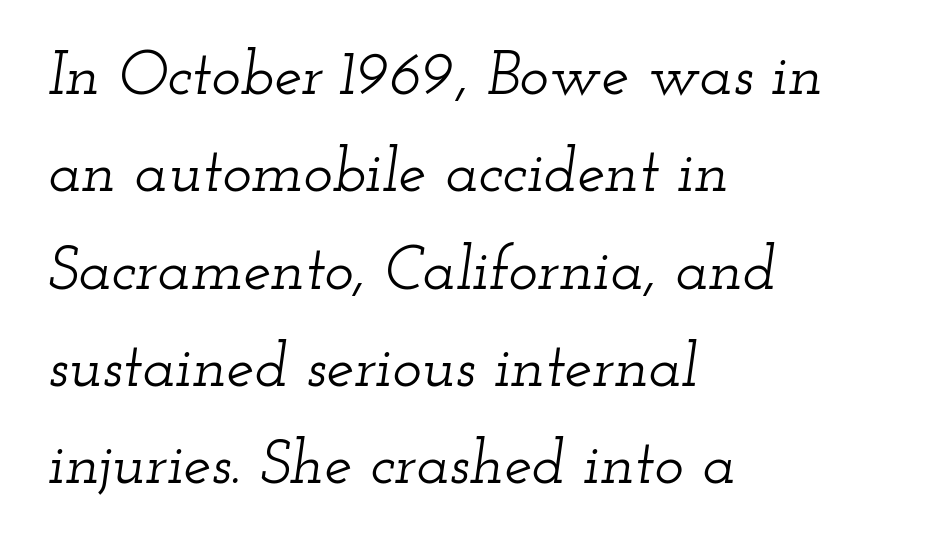
The lines are quadded left. Interline gaps are of average width in this sample. The baseline area is clear. Think of a printed novel: that variable character pitch is what you see here. Check where the strokes stop: tiny serifs finish them off. An italicized treatment has been applied to the whole sample.
